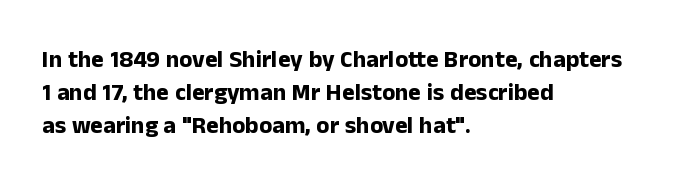
The tracking reads as untouched default to a designer's eye. Check the space under the baseline: it is left empty. The letters stand straight up with perfectly vertical stems. Each line starts at the same left margin while the right side varies. Weight check: bold — yes, fully. These lines sit exactly where default settings would place them.
